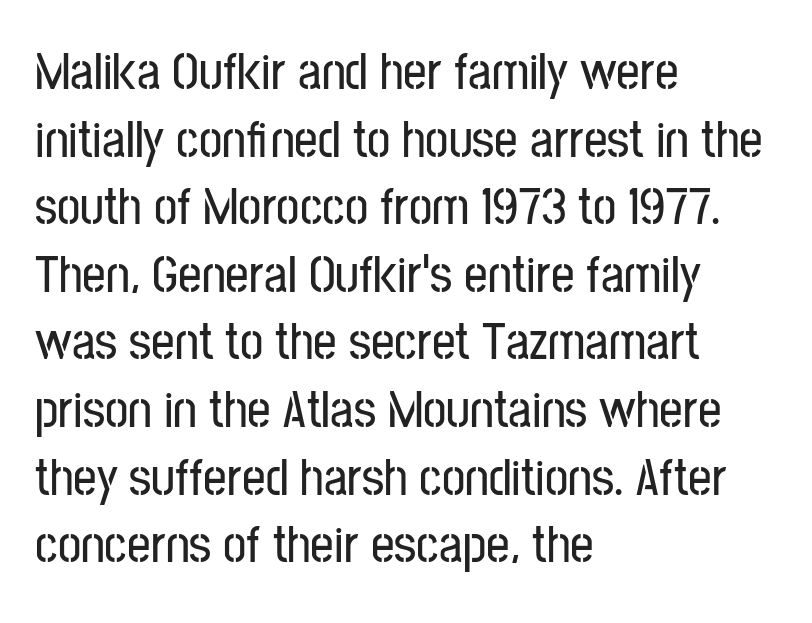
{"serif": "no", "italic": "no", "width": "condensed", "stroke_contrast": "low", "x_height": "medium", "monospaced": "no", "underline": "no", "align": "left", "line_spacing": "normal", "line_spacing_ratio": 1.3, "letter_spacing": "normal", "letter_spacing_em": 0.0, "glyph_px": 52}
